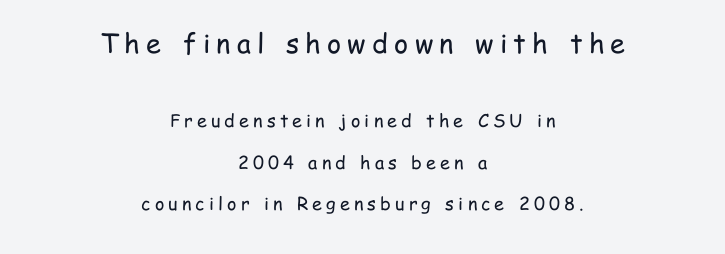
{"italic": "no", "bold": "no", "underline": "no", "align": "center", "line_spacing": "loose", "line_spacing_ratio": 2.29, "letter_spacing": "wide", "letter_spacing_em": 0.23, "larger_block": "first", "size_ratio": 1.5, "glyph_px": 27}
